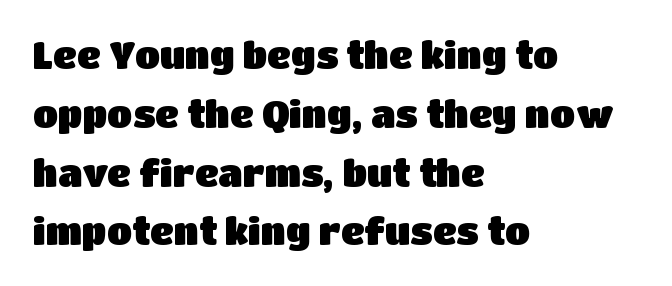
Q: Is the text italic (slanted)? A: No, it is upright.
Q: Is the typeface a serif or a sans-serif typeface? A: Sans-serif.
Q: Is the text underlined? A: No.
Q: How is the paragraph aligned? A: Left-aligned.
Q: Is the spacing between letters normal or unusually wide? A: Normal.
Q: Is the spacing between lines tight, normal or loose? A: Normal.
Q: Width (condensed, normal, or wide)? A: Normal.
Q: Stroke contrast? A: Low.
Q: x-height? A: Large.
Q: Monospaced? A: No.
